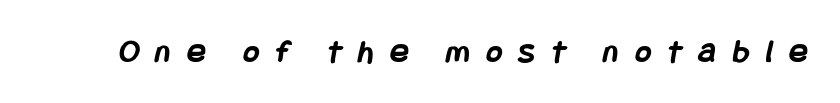
Check under the words: just untouched page. Observe the absence of serifs on each vertical stroke in this sample. The rendering inserts visible extra space after every character. Look at the stroke-to-counter ratio: heavy, a bold.
